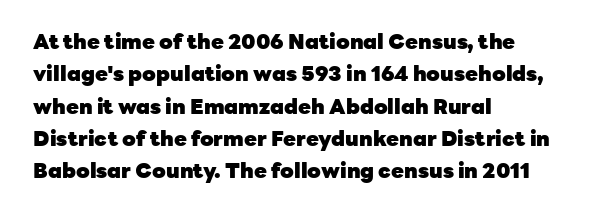
{"italic": "no", "bold": "yes", "underline": "no", "align": "left", "line_spacing": "normal", "line_spacing_ratio": 1.54, "letter_spacing": "normal", "letter_spacing_em": 0.0, "glyph_px": 21}
